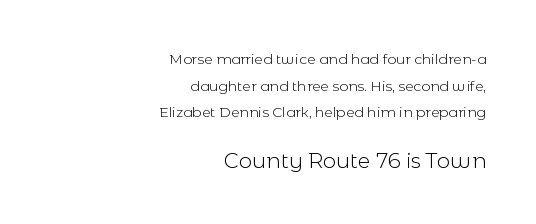
The image shows 21 px text type, upright; set right-aligned, loose line spacing (1.9x), normal letter spacing, not underlined; the second (bottom) block is 1.5x larger.
